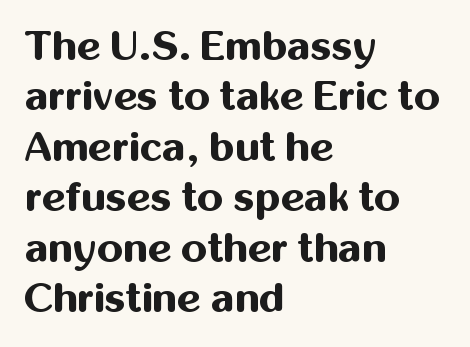
Inter-character spacing is left at the font's built-in metrics. This is heavy type, rendered in bold. Style check: upright. Visually the block forms a straight wall on the left and a jagged coastline on the right. Do the characters align in a grid? No, the font is proportional.
